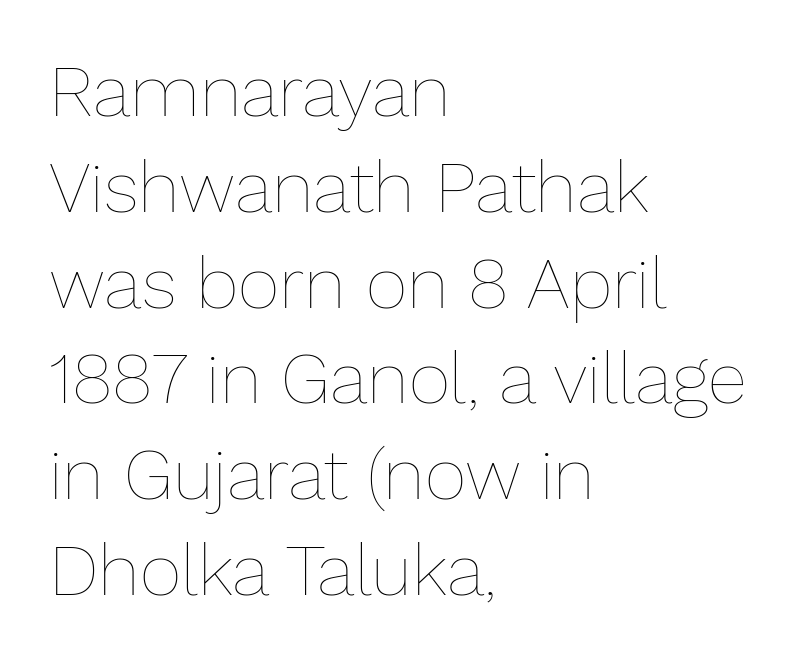
The image shows 72 px thin type, upright; set left-aligned, normal line spacing (1.33x), normal letter spacing, not underlined; low stroke contrast and a medium x-height.
